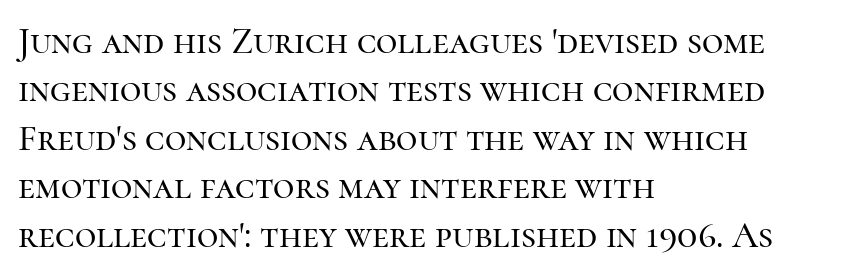
Q: Is the text italic (slanted)? A: No, it is upright.
Q: Is the typeface a serif or a sans-serif typeface? A: Serif.
Q: Is the text underlined? A: No.
Q: How is the paragraph aligned? A: Left-aligned.
Q: Is the spacing between letters normal or unusually wide? A: Normal.
Q: Is the spacing between lines tight, normal or loose? A: Normal.
Q: Width (condensed, normal, or wide)? A: Normal.
Q: Stroke contrast? A: High.
Q: x-height? A: Medium.
Q: Monospaced? A: No.
